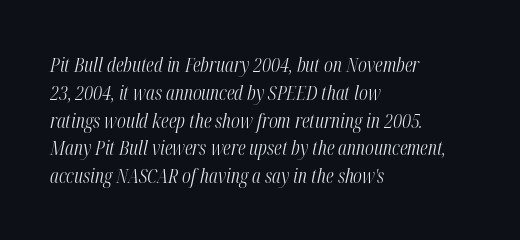
{"italic": "yes", "lean": "right", "slant_degrees": 12, "bold": "no", "underline": "no", "align": "left", "line_spacing": "normal", "line_spacing_ratio": 1.39, "letter_spacing": "normal", "letter_spacing_em": 0.0, "glyph_px": 20}
